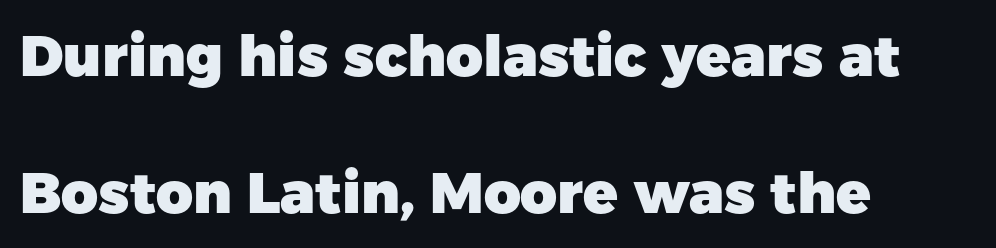
{"serif": "no", "italic": "no", "bold": "yes", "weight": "heavy", "width": "normal", "stroke_contrast": "low", "x_height": "medium", "monospaced": "no", "underline": "no", "align": "left", "line_spacing": "loose", "line_spacing_ratio": 2.4, "letter_spacing": "normal", "letter_spacing_em": 0.0, "glyph_px": 57}
